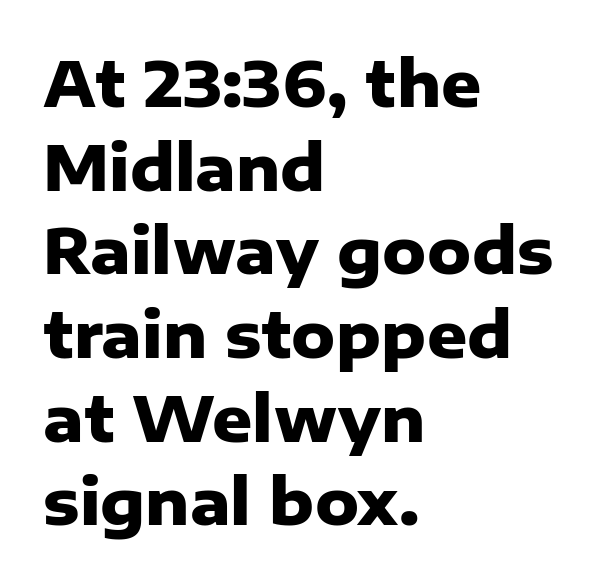
The rendering uses a moderate line-height, typical for paragraphs. In terms of weight, the rendering is a true, heavy bold. Varying glyph widths throughout — classic text-font behaviour. The baseline area is clear. It's the straight-up-and-down kind of type. The face used here is rendered with its standard letterfit.
